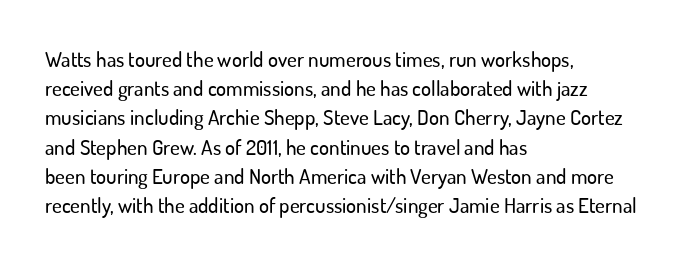
{"italic": "no", "underline": "no", "align": "left", "line_spacing": "normal", "line_spacing_ratio": 1.39, "letter_spacing": "normal", "letter_spacing_em": 0.0, "glyph_px": 21}
